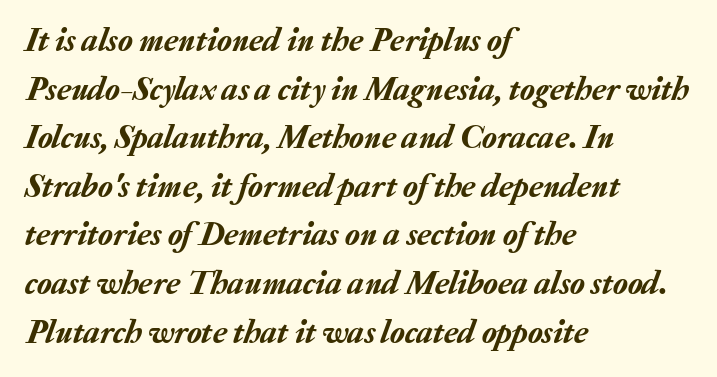
{"italic": "yes", "lean": "right", "slant_degrees": 20, "width": "normal", "stroke_contrast": "low", "x_height": "medium", "monospaced": "no", "underline": "no", "align": "left", "line_spacing": "normal", "line_spacing_ratio": 1.43, "letter_spacing": "normal", "letter_spacing_em": 0.0, "glyph_px": 34}
